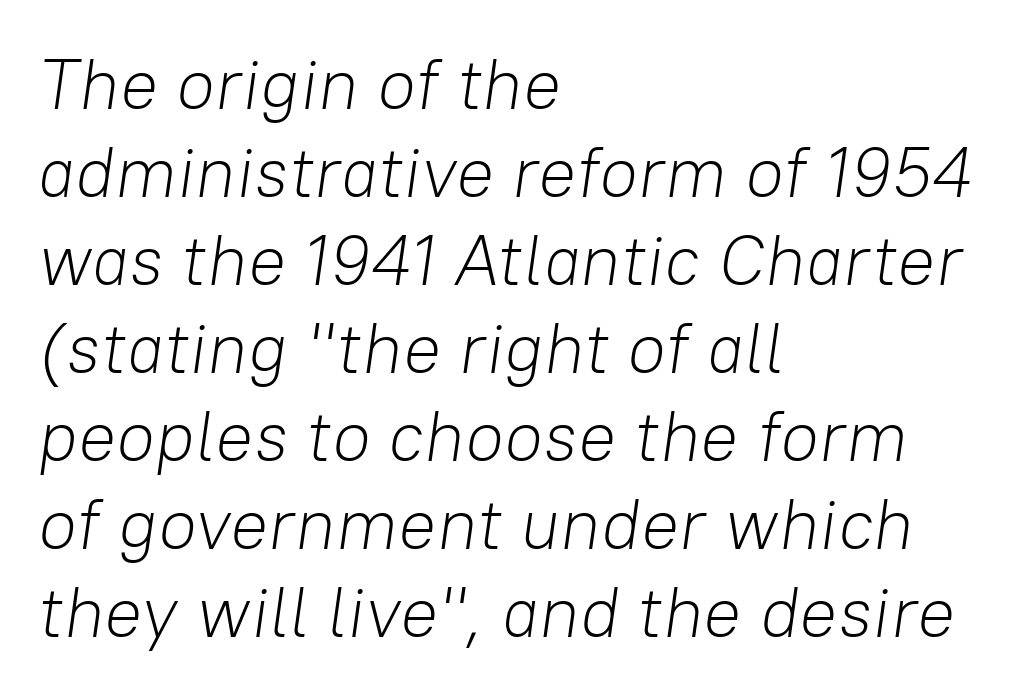
The image shows 71 px light type, italic (leaning right); set left-aligned, line spacing 1.24x, normal letter spacing, not underlined; low stroke contrast and a medium x-height.
